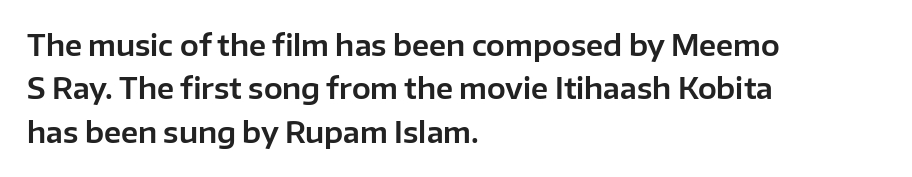
The image shows 28 px sans-serif type, upright; set left-aligned, normal line spacing (1.55x), normal letter spacing, not underlined; low stroke contrast and a medium x-height.
